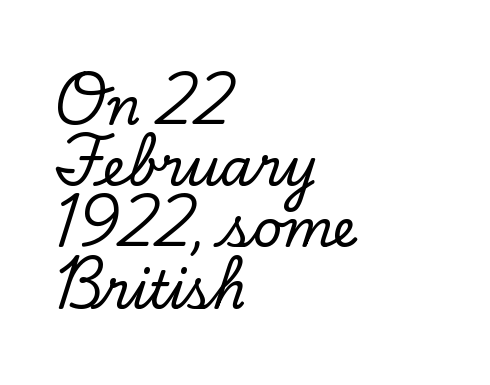
Q: Is the text italic (slanted)? A: Yes.
Q: Is the typeface a serif or a sans-serif typeface? A: Serif.
Q: Is the text underlined? A: No.
Q: How is the paragraph aligned? A: Left-aligned.
Q: Is the spacing between letters normal or unusually wide? A: Normal.
Q: Width (condensed, normal, or wide)? A: Normal.
Q: Stroke contrast? A: Low.
Q: x-height? A: Small.
Q: Monospaced? A: No.
